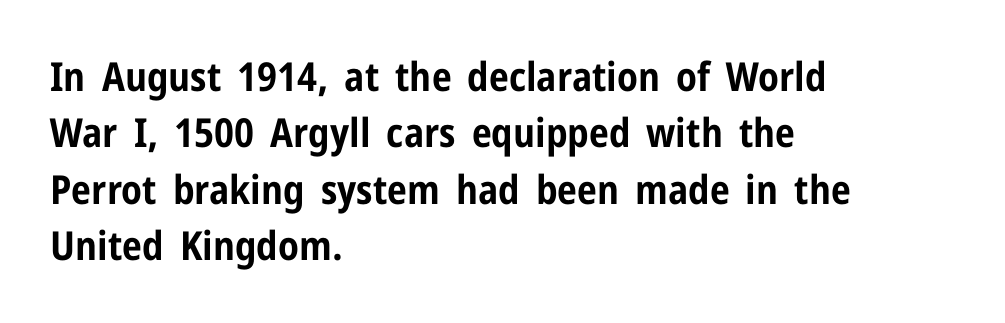
{"serif": "no", "italic": "no", "bold": "yes", "weight": "bold", "width": "condensed", "stroke_contrast": "low", "x_height": "medium", "monospaced": "no", "underline": "no", "align": "left", "line_spacing": "normal", "line_spacing_ratio": 1.41, "letter_spacing": "normal", "letter_spacing_em": 0.0, "glyph_px": 40}
